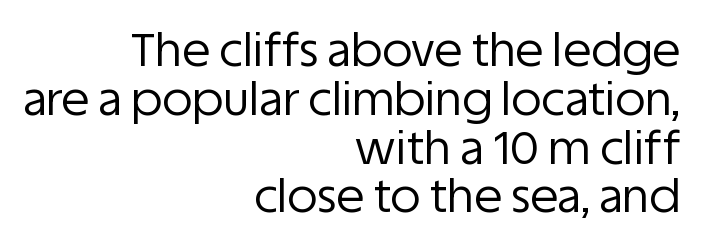
The image shows 46 px regular-weight sans-serif type, upright; set right-aligned, tight line spacing (1.06x), normal letter spacing, not underlined; low stroke contrast and a large x-height.
